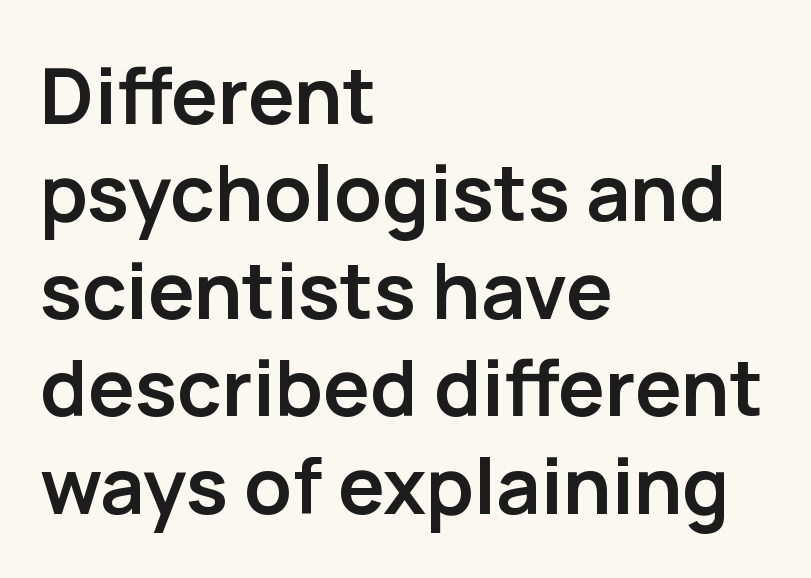
The image shows 78 px semibold sans-serif type, upright; set left-aligned, normal line spacing (1.25x), normal letter spacing, not underlined; low stroke contrast and a medium x-height.
